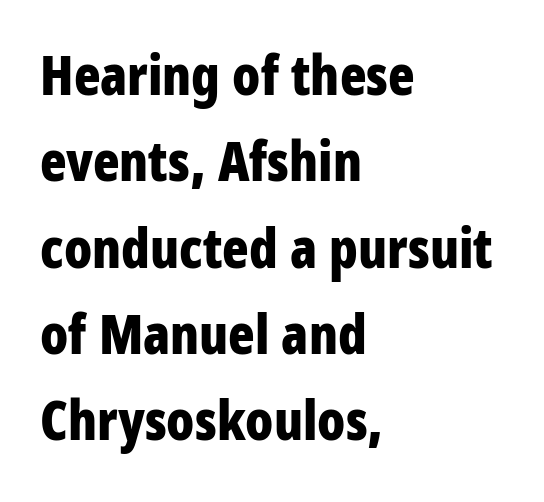
{"serif": "no", "italic": "no", "bold": "yes", "weight": "bold", "width": "condensed", "stroke_contrast": "low", "x_height": "large", "monospaced": "no", "underline": "no", "align": "left", "line_spacing": "normal", "line_spacing_ratio": 1.57, "letter_spacing": "normal", "letter_spacing_em": 0.0, "glyph_px": 55}
